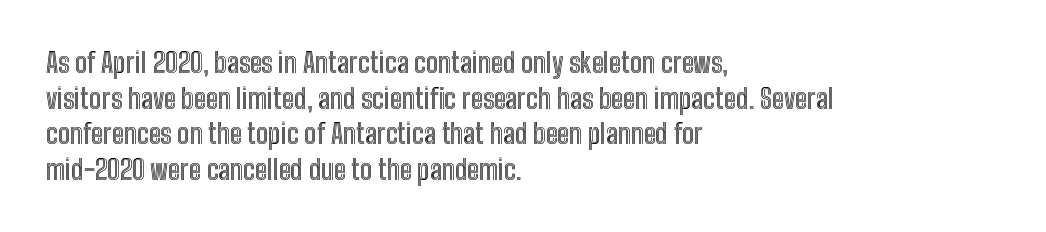
The image shows 27 px text type, upright; set left-aligned, normal line spacing (1.32x), normal letter spacing, not underlined.
